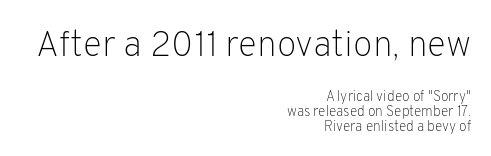
The image shows 36 px light sans-serif type, upright; set right-aligned, tight line spacing (1.07x), normal letter spacing, not underlined; the first (top) block is 2.57x larger; low stroke contrast and a medium x-height.
